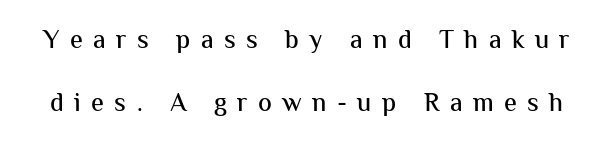
{"italic": "no", "underline": "no", "line_spacing": "loose", "line_spacing_ratio": 2.42, "letter_spacing": "wide", "letter_spacing_em": 0.4, "glyph_px": 26}
